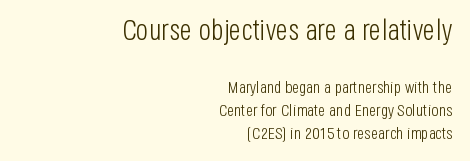
Any mark beneath the type? The region is blank. No letter is thick-stroked: the sample isn't bold. These lines keep a tight, regular rhythm from letter to letter. Think of a printed novel: that variable character pitch is what you see here. The characters display no serif detailing; their extremities are plain. When letters stand straight like this, we call the style roman or upright.
